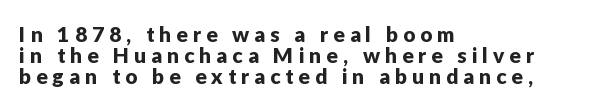
Honestly, the rows look squashed on top of each other. You could only call the tracking loose — the letters float apart. Teacher's note: observe the even left margin — that is flush-left alignment. When letters stand straight like this, we call the style roman or upright. The words here are not underlined.
